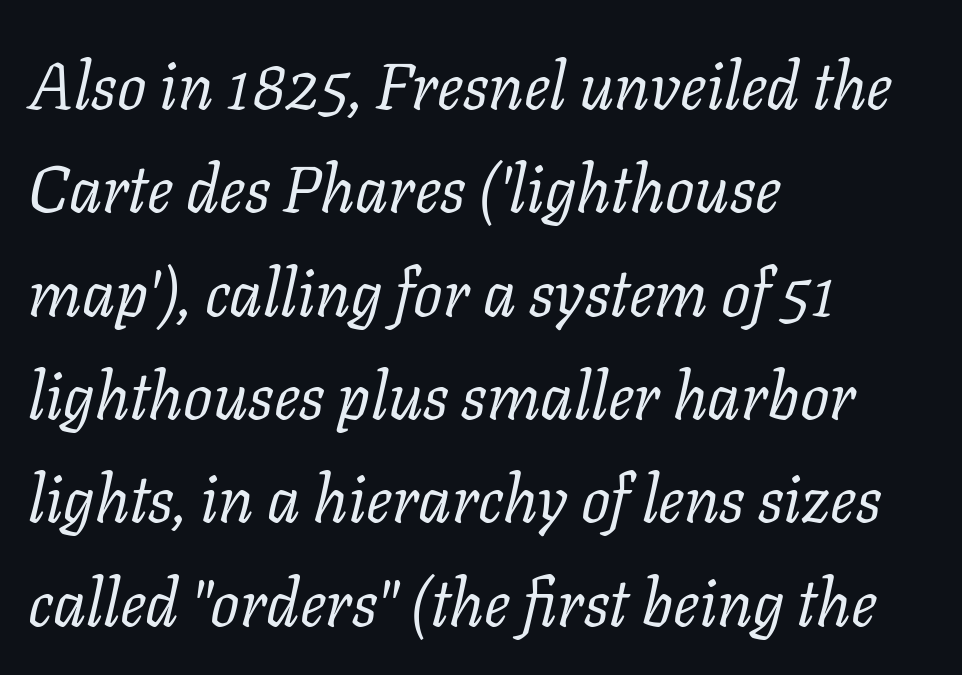
{"serif": "yes", "italic": "yes", "lean": "right", "slant_degrees": 11, "bold": "no", "weight": "regular", "width": "normal", "stroke_contrast": "low", "x_height": "medium", "monospaced": "no", "underline": "no", "align": "left", "line_spacing": "normal", "line_spacing_ratio": 1.59, "letter_spacing": "normal", "letter_spacing_em": 0.0, "glyph_px": 65}
